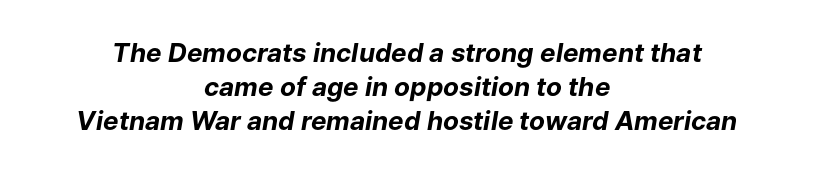
Q: Is the text bold? A: Yes.
Q: Is the text italic (slanted)? A: Yes, it leans right by about 9 degrees.
Q: Is the text underlined? A: No.
Q: How is the paragraph aligned? A: Centered.
Q: Is the spacing between letters normal or unusually wide? A: Normal.
Q: Is the spacing between lines tight, normal or loose? A: Normal.
